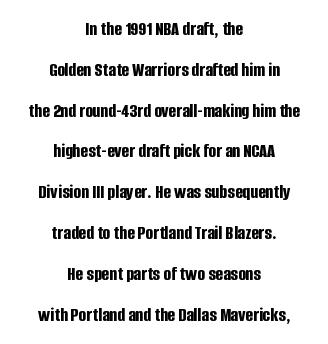
Q: Is the text bold? A: Yes.
Q: Is the text italic (slanted)? A: No, it is upright.
Q: Is the text underlined? A: No.
Q: How is the paragraph aligned? A: Centered.
Q: Is the spacing between letters normal or unusually wide? A: Normal.
Q: Is the spacing between lines tight, normal or loose? A: Loose.
